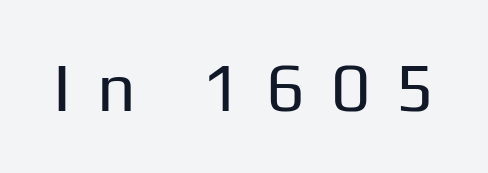
{"serif": "no", "italic": "no", "bold": "no", "weight": "regular", "width": "normal", "stroke_contrast": "low", "x_height": "medium", "monospaced": "no", "underline": "no", "letter_spacing": "wide", "letter_spacing_em": 0.37, "glyph_px": 68}
